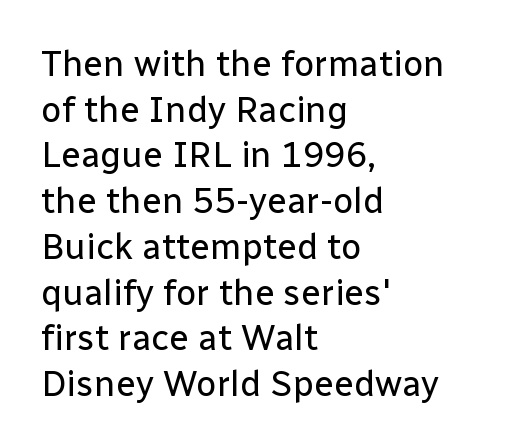
Q: Is the text bold? A: No.
Q: Is the text italic (slanted)? A: No, it is upright.
Q: Is the typeface a serif or a sans-serif typeface? A: Sans-serif.
Q: Is the text underlined? A: No.
Q: How is the paragraph aligned? A: Left-aligned.
Q: Is the spacing between letters normal or unusually wide? A: Normal.
Q: Is the spacing between lines tight, normal or loose? A: Normal.
Q: Width (condensed, normal, or wide)? A: Normal.
Q: Stroke contrast? A: Low.
Q: x-height? A: Medium.
Q: Monospaced? A: No.
